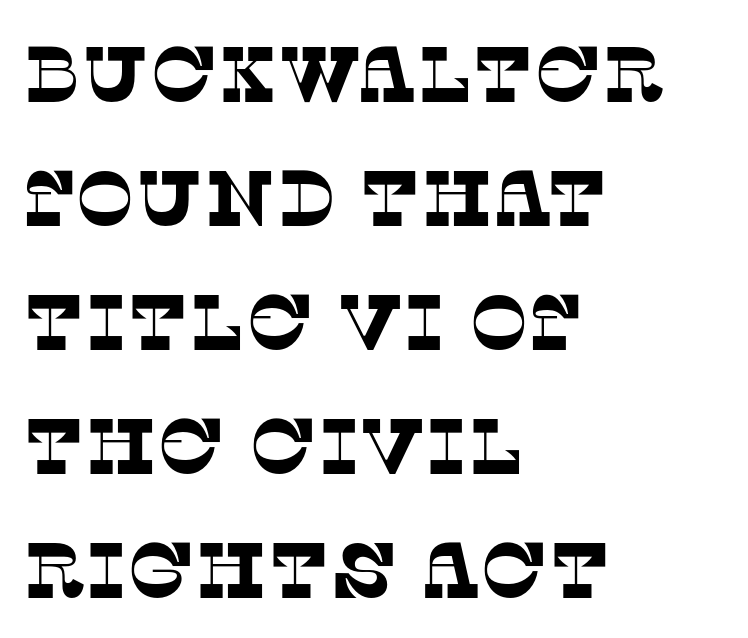
Q: Is the typeface a serif or a sans-serif typeface? A: Serif.
Q: Is the text underlined? A: No.
Q: How is the paragraph aligned? A: Left-aligned.
Q: Is the spacing between letters normal or unusually wide? A: Normal.
Q: Is the spacing between lines tight, normal or loose? A: Normal.
Q: Width (condensed, normal, or wide)? A: Normal.
Q: Stroke contrast? A: Low.
Q: x-height? A: Large.
Q: Monospaced? A: No.
